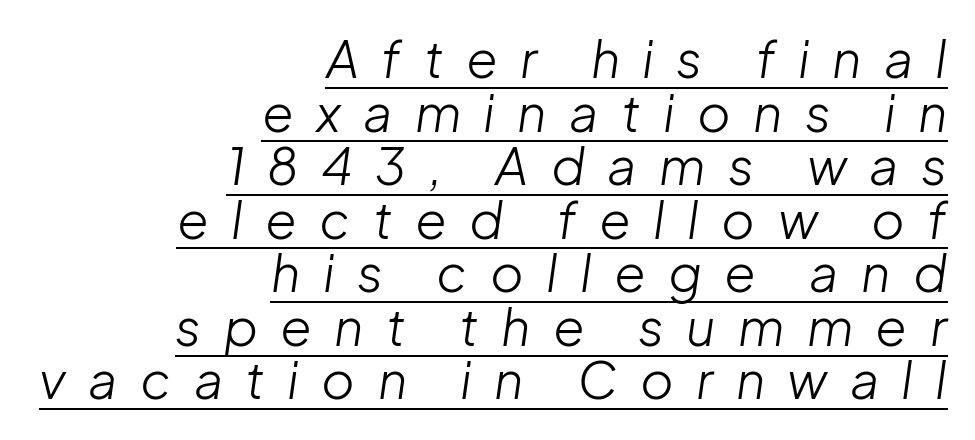
These lines stack with their right ends in a neat column. A typesetter would call this proportional, since set widths differ per character. The font sits on the lighter half of the weight spectrum, regular included. Italic? Definitely — the glyphs are oblique. Vertical spacing — tight.
